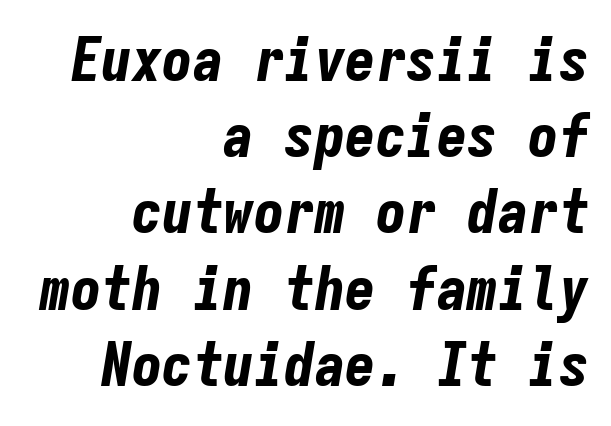
The image shows 61 px bold, condensed type, italic (leaning right), monospaced; set right-aligned, normal line spacing (1.25x), normal letter spacing, not underlined; low stroke contrast and a medium x-height.
